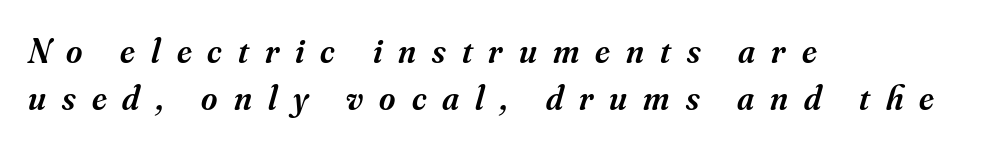
The image shows 35 px semibold serif type, italic (leaning right); set left-aligned, normal line spacing (1.34x), unusually wide letter spacing (+0.46 em), not underlined; medium stroke contrast and a small x-height.
